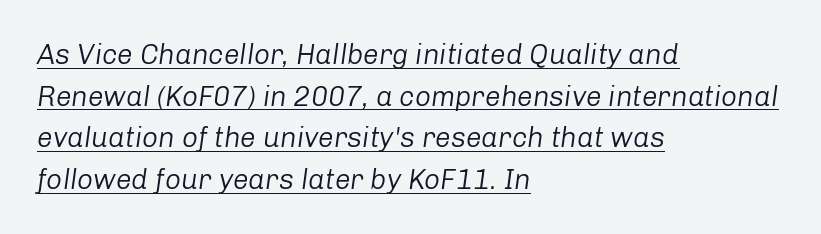
Character widths vary here, with narrow letters taking less room than wide ones. Each line starts at the same left margin while the right side varies. Every character sits at an angle, as italics do. Stem width sits at or under what a default text font uses. Between one letter and the next there's only the usual sliver of space. The words here are underlined.
